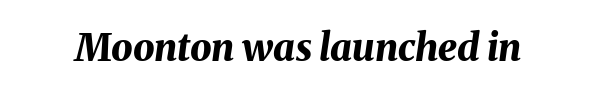
Q: Is the text bold? A: Yes.
Q: Is the text italic (slanted)? A: Yes, it leans right by about 8 degrees.
Q: Is the text underlined? A: No.
Q: Is the spacing between letters normal or unusually wide? A: Normal.
Q: Width (condensed, normal, or wide)? A: Normal.
Q: Stroke contrast? A: Medium.
Q: x-height? A: Medium.
Q: Monospaced? A: No.
